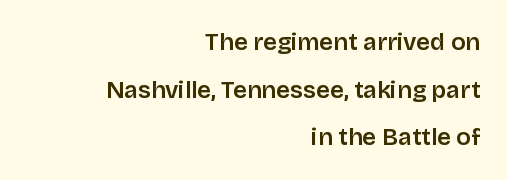
{"italic": "no", "underline": "no", "align": "right", "line_spacing": "loose", "line_spacing_ratio": 1.98, "letter_spacing": "normal", "letter_spacing_em": 0.0, "glyph_px": 24}
